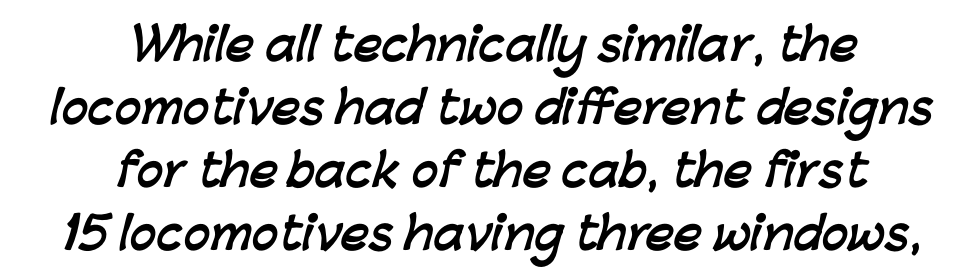
Q: Is the text bold? A: Yes.
Q: Is the typeface a serif or a sans-serif typeface? A: Sans-serif.
Q: Is the text underlined? A: No.
Q: How is the paragraph aligned? A: Centered.
Q: Is the spacing between letters normal or unusually wide? A: Normal.
Q: Is the spacing between lines tight, normal or loose? A: Normal.
Q: Width (condensed, normal, or wide)? A: Normal.
Q: Stroke contrast? A: Low.
Q: x-height? A: Medium.
Q: Monospaced? A: No.
